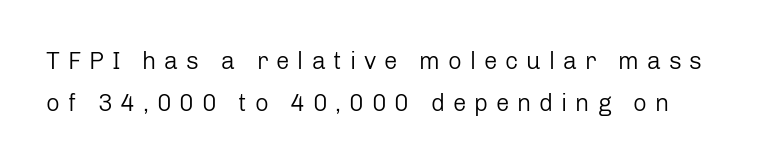
The image shows 24 px text type, upright; set line spacing 1.74x, unusually wide letter spacing (+0.33 em), not underlined.
